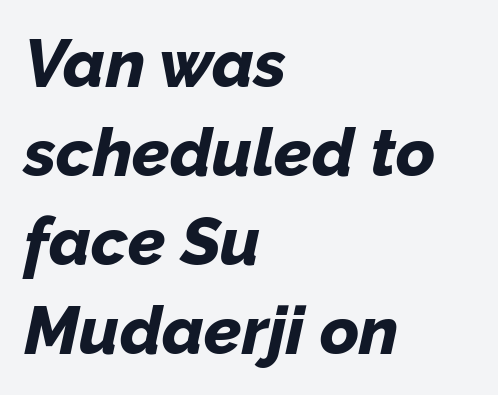
The image shows 67 px bold type, italic (leaning right); set left-aligned, normal line spacing (1.33x), normal letter spacing, not underlined; low stroke contrast and a medium x-height.
